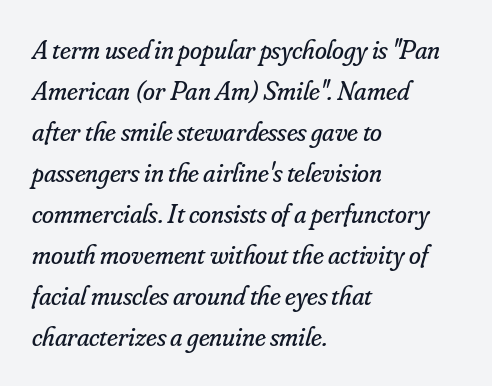
Beneath every word, the page is bare. Summary of weight: not heavy and not bold. The text carries the slant typical of an italic or oblique font. Short and long lines alike share a common starting point at left. Leading matches the norm, producing a regular column. The type is set solid horizontally, with unmodified tracking.
